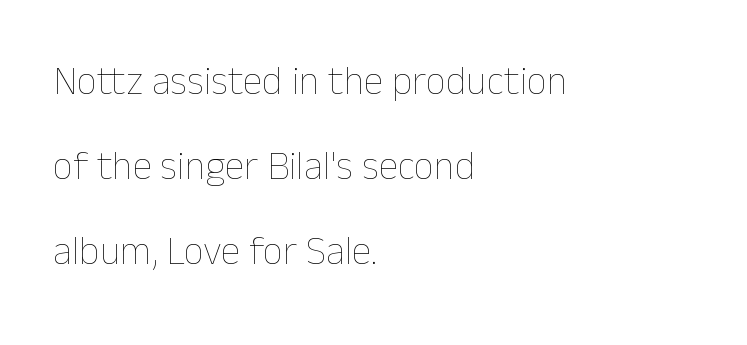
{"italic": "no", "bold": "no", "weight": "thin", "width": "normal", "stroke_contrast": "low", "x_height": "medium", "monospaced": "no", "underline": "no", "align": "left", "line_spacing": "loose", "line_spacing_ratio": 2.12, "letter_spacing": "normal", "letter_spacing_em": 0.0, "glyph_px": 40}
